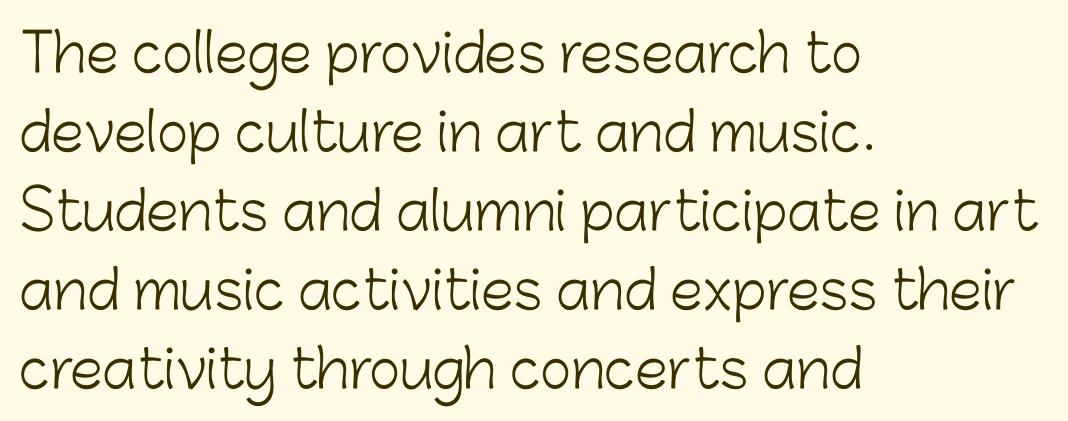
Q: Is the text bold? A: No.
Q: Is the text italic (slanted)? A: No, it is upright.
Q: Is the typeface a serif or a sans-serif typeface? A: Sans-serif.
Q: Is the text underlined? A: No.
Q: How is the paragraph aligned? A: Left-aligned.
Q: Is the spacing between letters normal or unusually wide? A: Normal.
Q: Is the spacing between lines tight, normal or loose? A: Normal.
Q: Width (condensed, normal, or wide)? A: Normal.
Q: Stroke contrast? A: Low.
Q: x-height? A: Medium.
Q: Monospaced? A: No.
